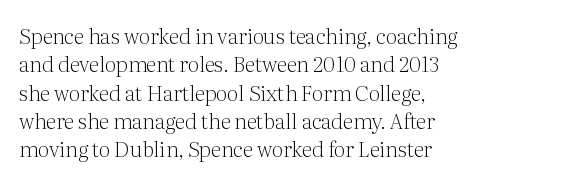
The image shows 21 px text type, upright; set left-aligned, normal line spacing (1.35x), normal letter spacing, not underlined.
